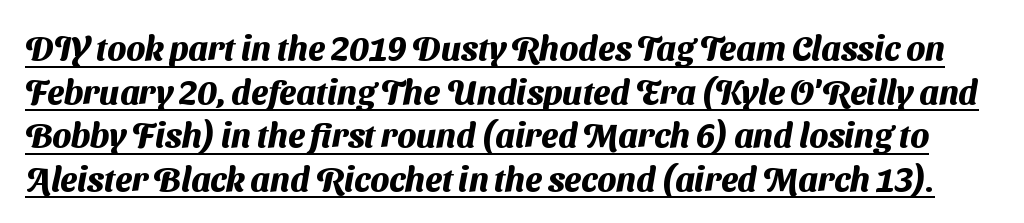
The line-height multiplier appears to be the usual default. The rendering uses a bold face; every stroke is thick and dark. The passage shown is typed in a proportional face where columns would drift. The type is set solid horizontally, with unmodified tracking. In terms of letterform style, serifs are entirely absent.
